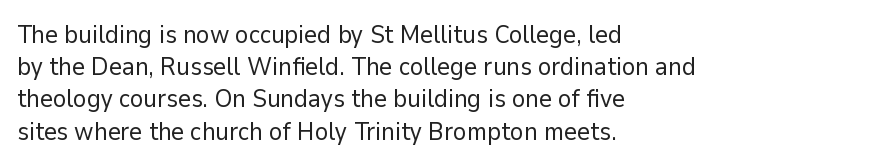
Q: Is the text bold? A: No.
Q: Is the text italic (slanted)? A: No, it is upright.
Q: Is the text underlined? A: No.
Q: How is the paragraph aligned? A: Left-aligned.
Q: Is the spacing between letters normal or unusually wide? A: Normal.
Q: Is the spacing between lines tight, normal or loose? A: Normal.
